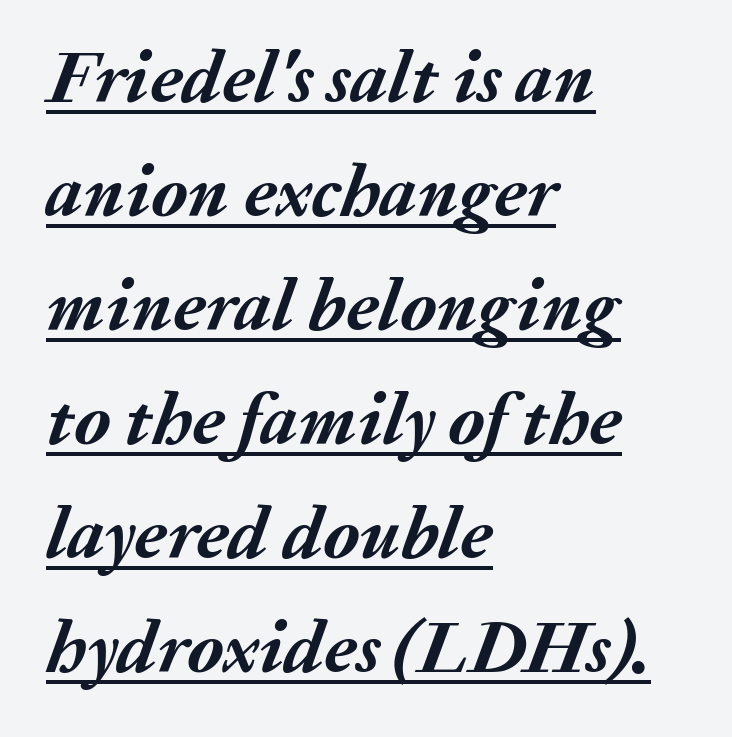
{"italic": "yes", "lean": "right", "slant_degrees": 20, "bold": "yes", "weight": "semibold", "width": "normal", "stroke_contrast": "medium", "x_height": "medium", "monospaced": "no", "underline": "yes", "align": "left", "line_spacing": "normal", "line_spacing_ratio": 1.54, "letter_spacing": "normal", "letter_spacing_em": 0.0, "glyph_px": 74}
